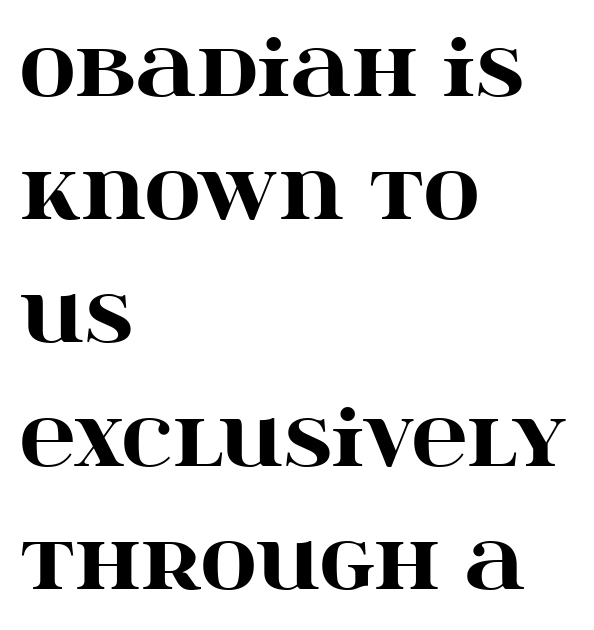
{"serif": "yes", "italic": "no", "bold": "yes", "weight": "heavy", "width": "wide", "stroke_contrast": "high", "x_height": "large", "monospaced": "no", "underline": "no", "align": "left", "line_spacing": "normal", "line_spacing_ratio": 1.6, "letter_spacing": "normal", "letter_spacing_em": 0.0, "glyph_px": 77}
